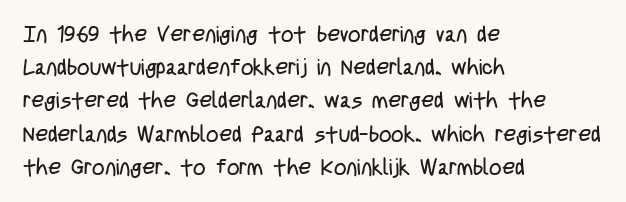
{"italic": "no", "bold": "no", "underline": "no", "align": "left", "line_spacing": "normal", "line_spacing_ratio": 1.51, "letter_spacing": "normal", "letter_spacing_em": 0.0, "glyph_px": 22}
